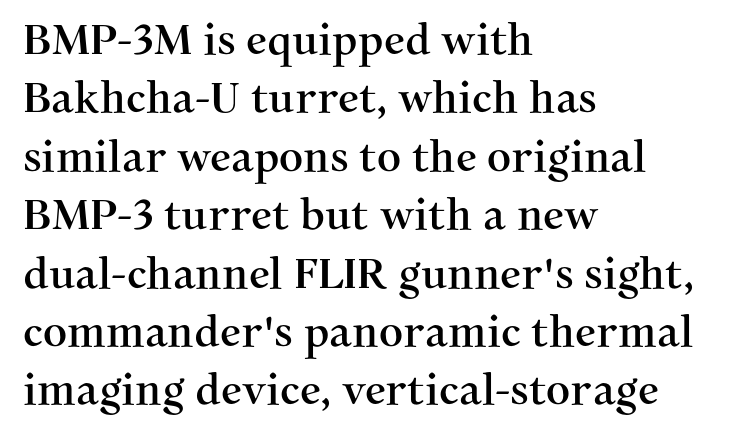
Serifs: yes, visible at the terminals of the letterforms. This block has exactly the height ordinary leading produces. Plain, unruled lines of type. Tall strokes in this sample are plumb rather than angled.
